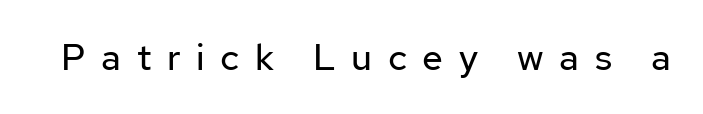
The letters look calm and open, with moderate or lighter stems. No word sits above an underline. Inter-character spacing is expanded well beyond the font's built-in metrics. Ordinary non-slanted type is in use.
